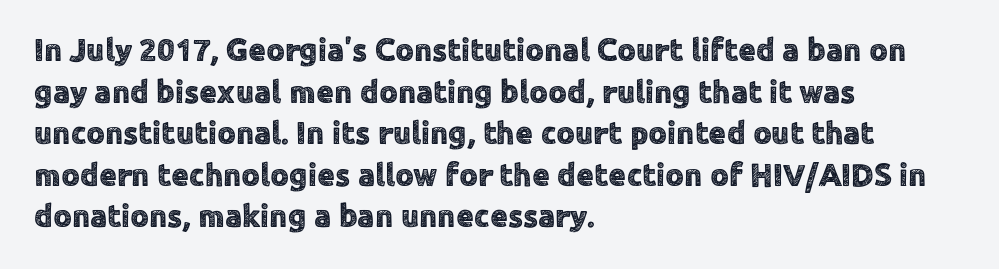
The image shows 32 px sans-serif type, upright; set left-aligned, normal line spacing (1.3x), normal letter spacing, not underlined; a medium x-height.
